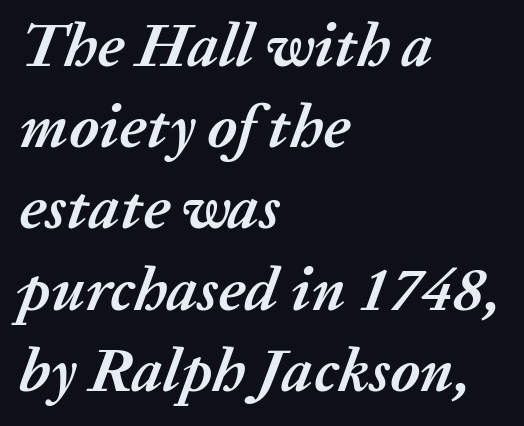
All the whitespace from short lines collects on the right. Each letter keeps its own natural width here, so spacing adapts to shape. The space beneath each line is pristine and unruled. Tracking here is standard; glyphs follow each other at the usual distance.
